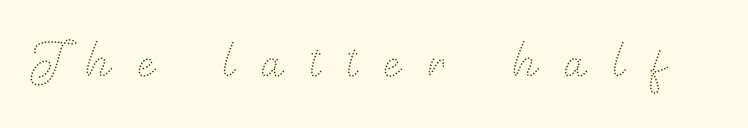
Q: Is the text bold? A: No.
Q: Is the text italic (slanted)? A: Yes.
Q: Is the text underlined? A: No.
Q: Is the spacing between letters normal or unusually wide? A: Unusually wide.
Q: Width (condensed, normal, or wide)? A: Normal.
Q: Stroke contrast? A: Medium.
Q: x-height? A: Small.
Q: Monospaced? A: No.
